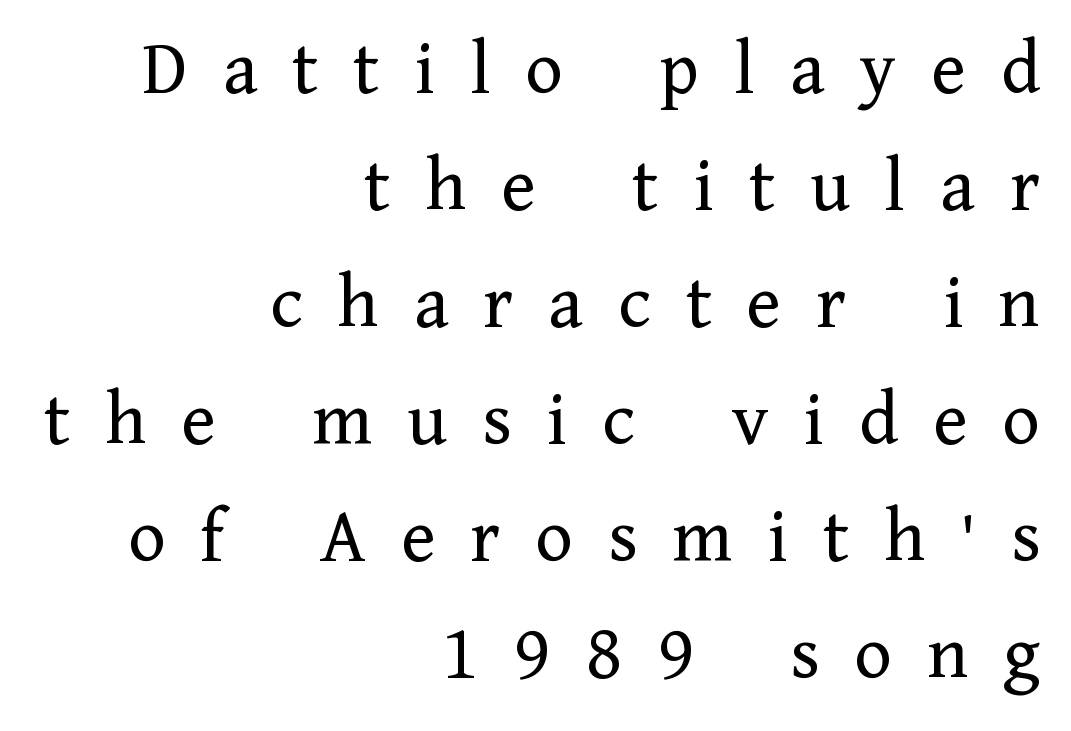
Words float on clear page, feet unadorned. Is this a sans? No — the strokes have serifs. These lines are rendered in a variable-pitch font. Unbolded letterforms with no extra heft. The letters are spread apart with noticeably loose tracking.
